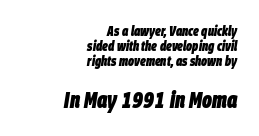
If you squint, the bottom block still reads clearly — it's the larger of the two. This sample uses plain, unmodified letter spacing. Style check: oblique. The foot of each line stays bare and open.
